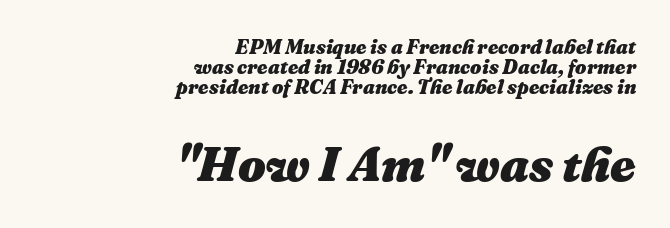
The passage shown is typed in a proportional face where columns would drift. Top chunk: small. Bottom chunk: large. The passage shown has conventional tracking throughout. The passage shown leans; its letterforms are oblique. Nobody drew a line under any word here. Compared with an ordinary text face, these strokes are far heavier — a full bold.
